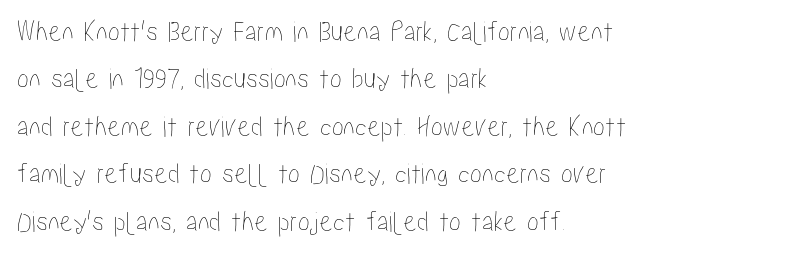
{"italic": "no", "width": "condensed", "stroke_contrast": "low", "x_height": "medium", "monospaced": "no", "underline": "no", "align": "left", "line_spacing": "normal", "line_spacing_ratio": 1.58, "letter_spacing": "normal", "letter_spacing_em": 0.0, "glyph_px": 30}
